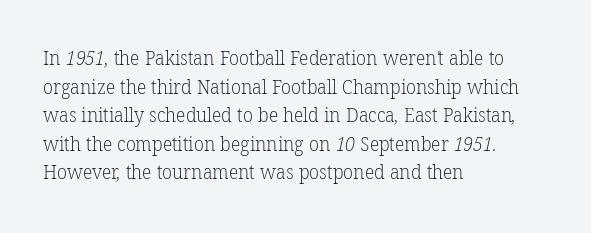
The image shows 20 px text type; set left-aligned, normal line spacing (1.43x), normal letter spacing, not underlined.
